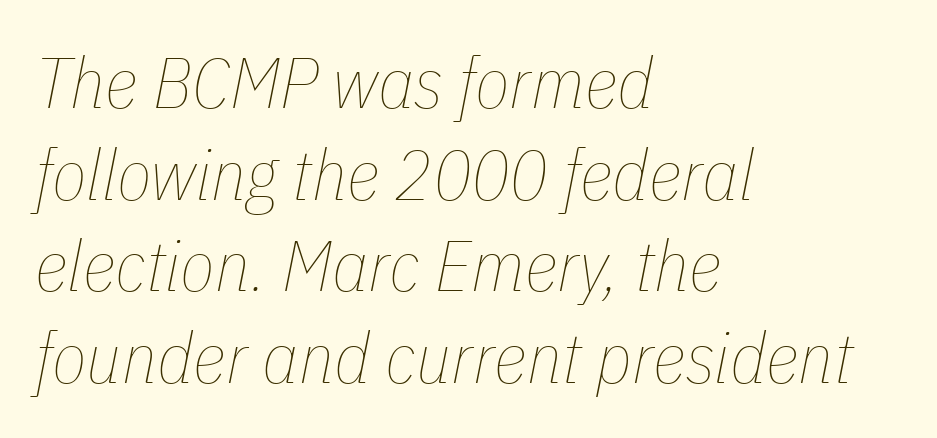
{"italic": "yes", "lean": "right", "slant_degrees": 11, "bold": "no", "weight": "thin", "width": "condensed", "stroke_contrast": "low", "x_height": "medium", "monospaced": "no", "underline": "no", "align": "left", "line_spacing": "normal", "line_spacing_ratio": 1.29, "letter_spacing": "normal", "letter_spacing_em": 0.0, "glyph_px": 71}
